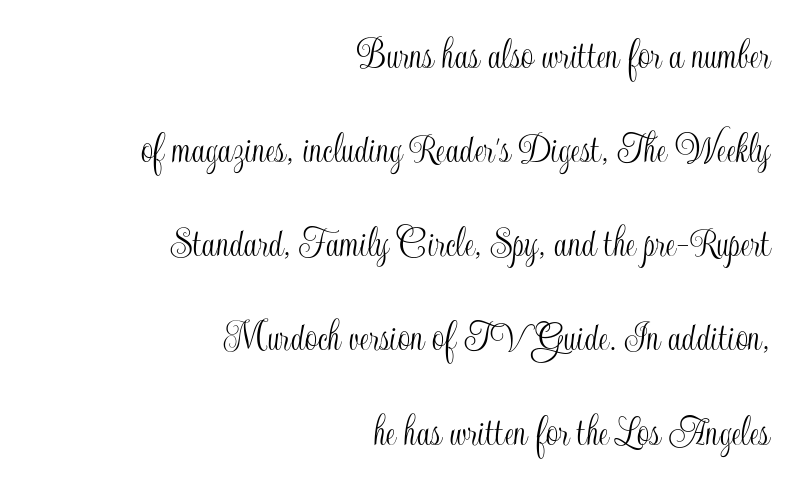
The image shows 44 px condensed type; set right-aligned, loose line spacing (2.14x), normal letter spacing, not underlined; a small x-height.
